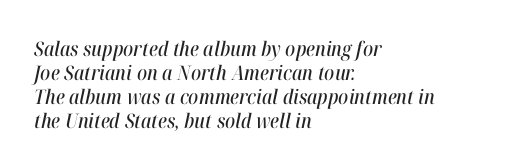
{"italic": "yes", "lean": "right", "slant_degrees": 12, "underline": "no", "align": "left", "line_spacing_ratio": 1.2, "letter_spacing": "normal", "letter_spacing_em": 0.0, "glyph_px": 20}
